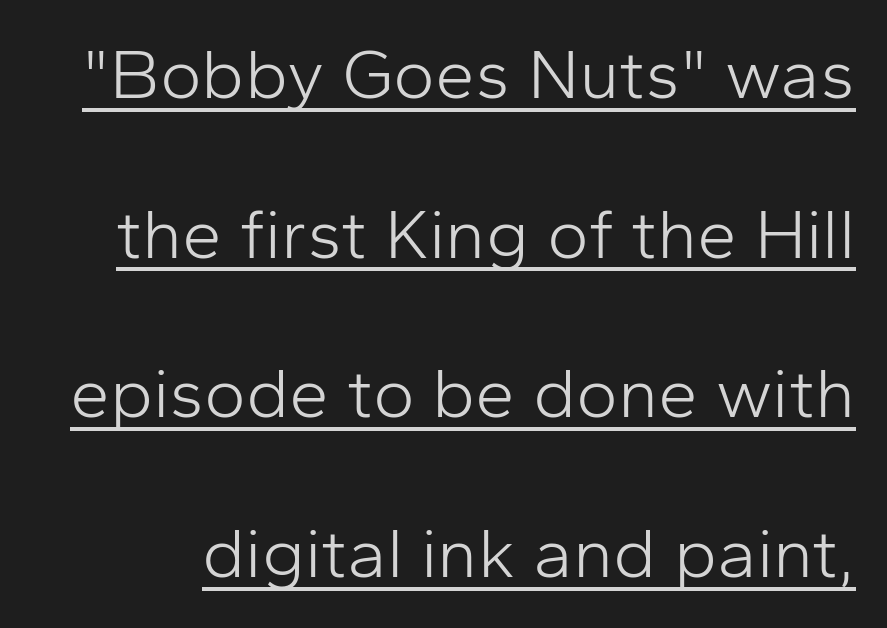
{"serif": "no", "italic": "no", "bold": "no", "weight": "light", "width": "normal", "stroke_contrast": "low", "x_height": "medium", "monospaced": "no", "underline": "yes", "line_spacing": "loose", "line_spacing_ratio": 2.25, "letter_spacing": "normal", "letter_spacing_em": 0.0, "glyph_px": 71}
